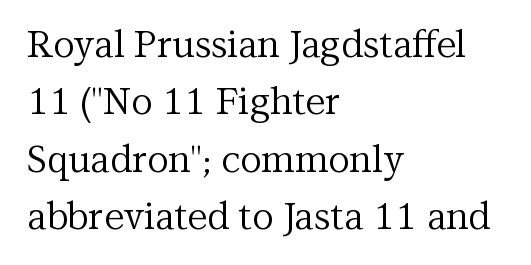
The image shows 37 px regular-weight serif type, upright; set left-aligned, normal line spacing (1.55x), normal letter spacing, not underlined; medium stroke contrast and a medium x-height.
